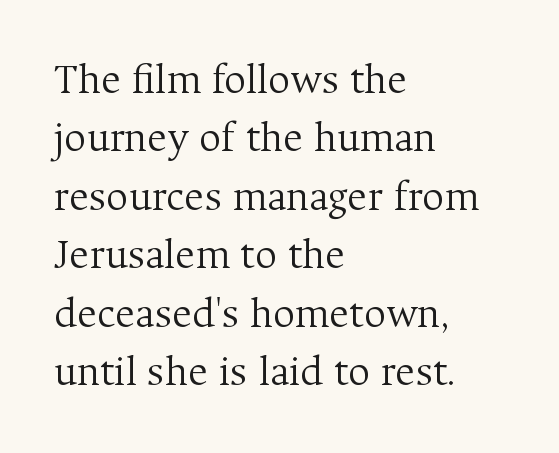
The image shows 43 px light serif type, upright; set left-aligned, normal line spacing (1.36x), normal letter spacing, not underlined; medium stroke contrast and a medium x-height.
